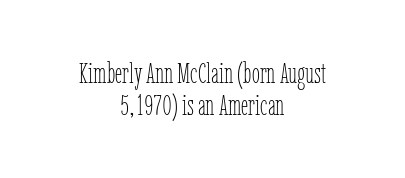
Q: Is the text bold? A: No.
Q: Is the text italic (slanted)? A: No, it is upright.
Q: Is the text underlined? A: No.
Q: How is the paragraph aligned? A: Centered.
Q: Is the spacing between letters normal or unusually wide? A: Normal.
Q: Is the spacing between lines tight, normal or loose? A: Tight.
Q: Width (condensed, normal, or wide)? A: Condensed.
Q: Stroke contrast? A: Low.
Q: x-height? A: Medium.
Q: Monospaced? A: No.
